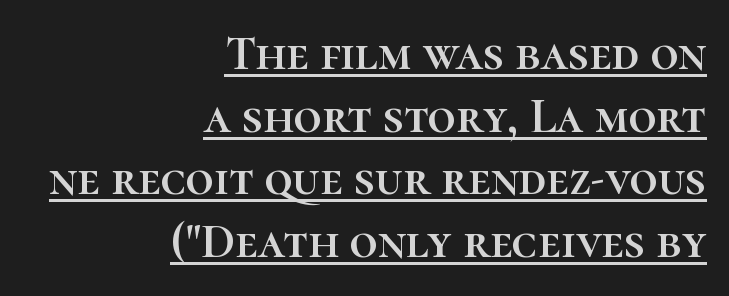
You can see a thin bar hugging the bottom of the glyphs. Short note: letters normally spaced. The ragged edge is on the left, which tells us the setting is flush right. Horizontal bands of white between lines are of average thickness.
